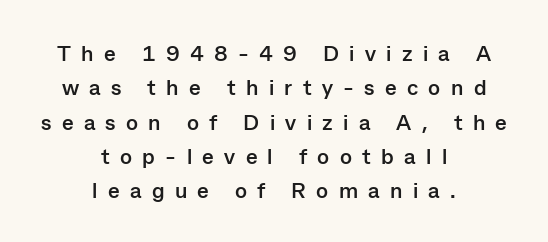
The letters are bold, with thick, heavy strokes. Italic? Not at all — the glyphs are vertical. This block has exactly the height ordinary leading produces. Decoration check: the copy has no underline.
